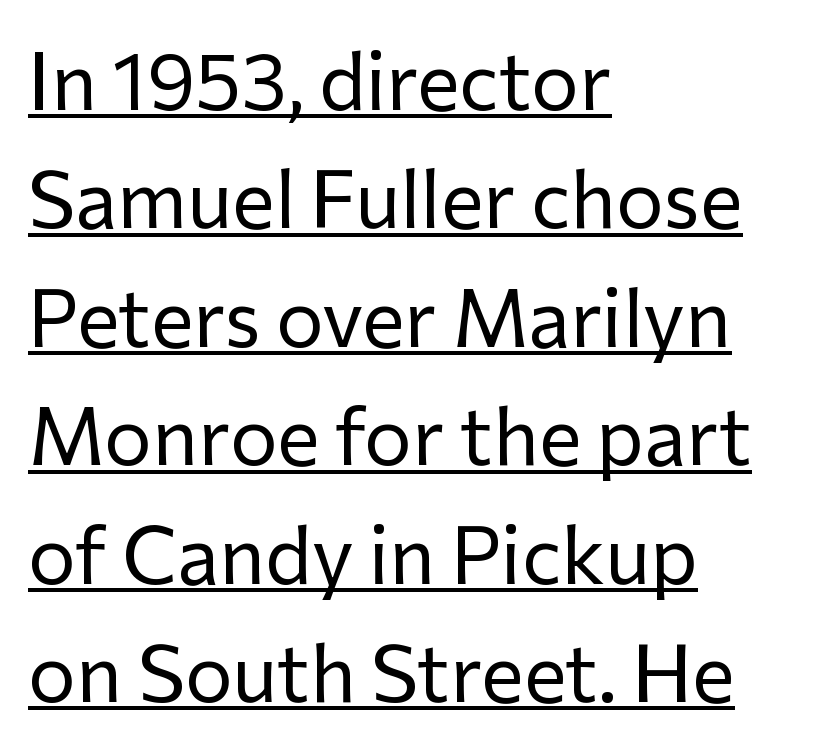
Think of a printed novel: that variable character pitch is what you see here. The designer went with a sans here, leaving each stem footless. One glance says typical: line gaps are just what's usual. The rendering anchors every line to the left-hand side. Nobody touched the tracking dial on this one.
